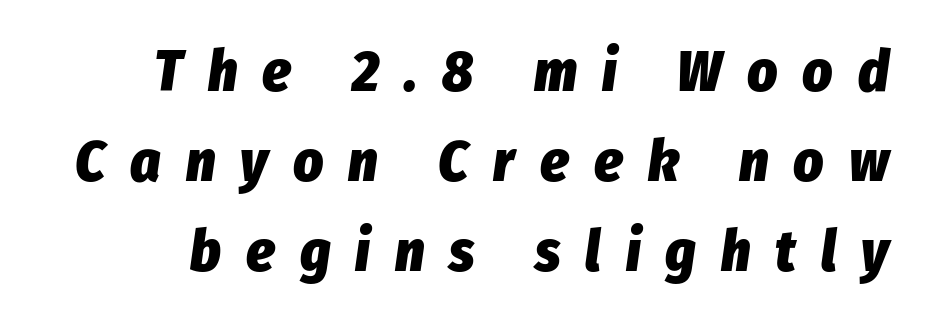
Q: Is the text bold? A: Yes.
Q: Is the text italic (slanted)? A: Yes, it leans right by about 8 degrees.
Q: Is the text underlined? A: No.
Q: Is the spacing between letters normal or unusually wide? A: Unusually wide.
Q: Is the spacing between lines tight, normal or loose? A: Normal.
Q: Width (condensed, normal, or wide)? A: Condensed.
Q: Stroke contrast? A: Low.
Q: x-height? A: Medium.
Q: Monospaced? A: No.
